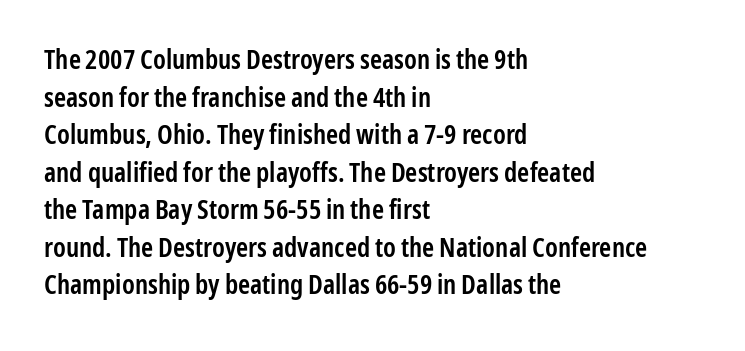
Q: Is the text bold? A: Semi-bold.
Q: Is the text italic (slanted)? A: No, it is upright.
Q: Is the text underlined? A: No.
Q: How is the paragraph aligned? A: Left-aligned.
Q: Is the spacing between letters normal or unusually wide? A: Normal.
Q: Is the spacing between lines tight, normal or loose? A: Normal.
